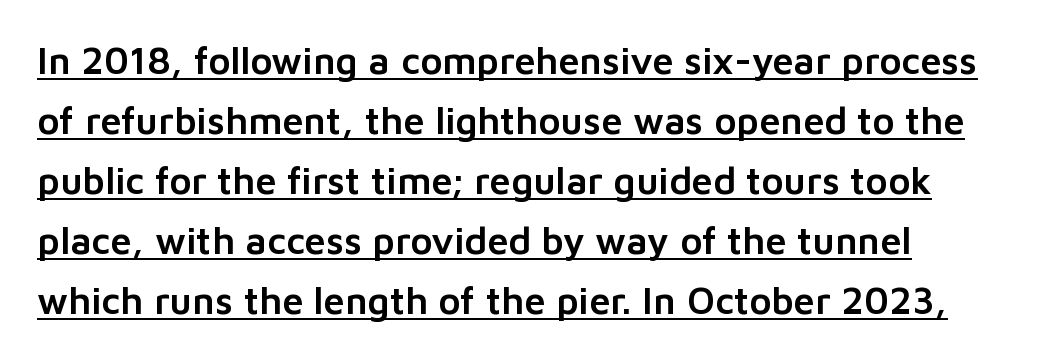
Q: Is the text italic (slanted)? A: No, it is upright.
Q: Is the typeface a serif or a sans-serif typeface? A: Sans-serif.
Q: Is the text underlined? A: Yes.
Q: How is the paragraph aligned? A: Left-aligned.
Q: Is the spacing between letters normal or unusually wide? A: Normal.
Q: Is the spacing between lines tight, normal or loose? A: Normal.
Q: Width (condensed, normal, or wide)? A: Normal.
Q: Stroke contrast? A: Low.
Q: x-height? A: Medium.
Q: Monospaced? A: No.
